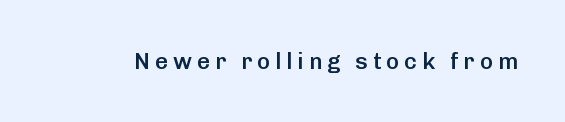
Q: Is the text bold? A: Semi-bold.
Q: Is the text italic (slanted)? A: No, it is upright.
Q: Is the text underlined? A: No.
Q: Is the spacing between letters normal or unusually wide? A: Unusually wide.
